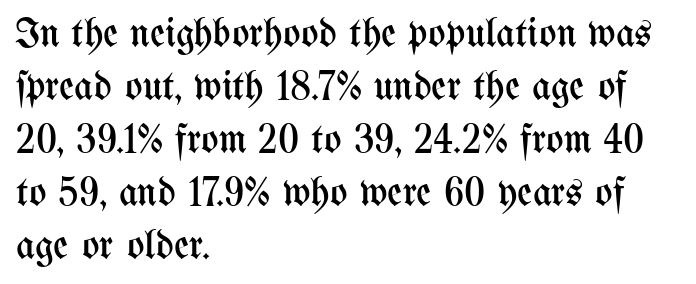
The image shows 41 px regular-weight, condensed type, upright; set left-aligned, normal line spacing (1.29x), normal letter spacing, not underlined; medium stroke contrast and a medium x-height.
